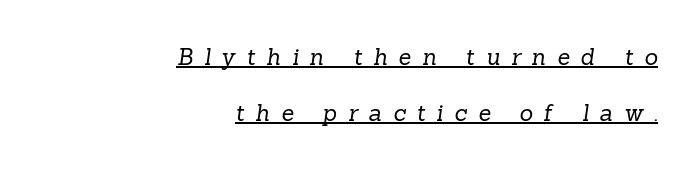
{"bold": "no", "underline": "yes", "align": "right", "line_spacing": "loose", "line_spacing_ratio": 2.42, "letter_spacing": "wide", "letter_spacing_em": 0.48, "glyph_px": 23}
